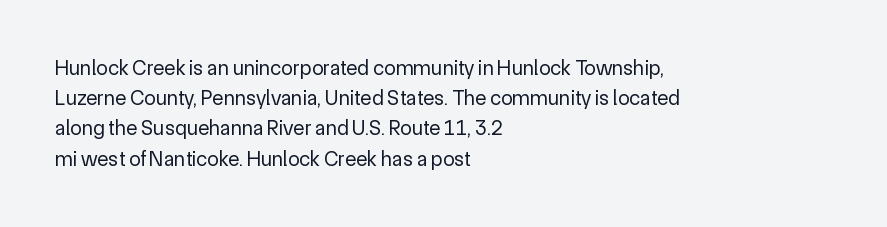
Q: Is the text bold? A: No.
Q: Is the text italic (slanted)? A: No, it is upright.
Q: Is the text underlined? A: No.
Q: How is the paragraph aligned? A: Left-aligned.
Q: Is the spacing between letters normal or unusually wide? A: Normal.
Q: Is the spacing between lines tight, normal or loose? A: Normal.
